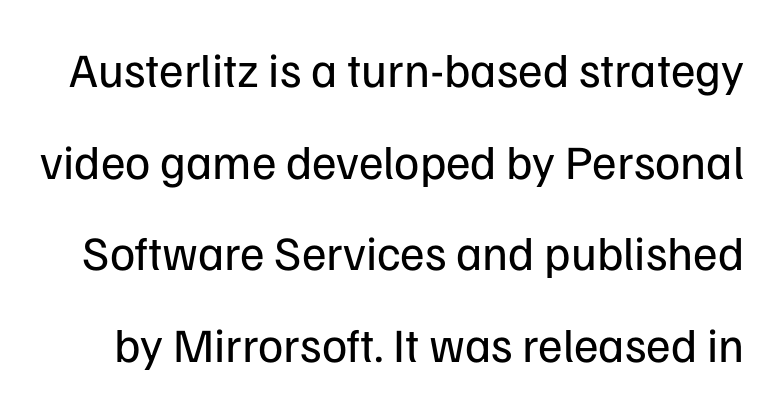
Q: Is the text bold? A: No.
Q: Is the text italic (slanted)? A: No, it is upright.
Q: Is the typeface a serif or a sans-serif typeface? A: Sans-serif.
Q: Is the text underlined? A: No.
Q: Is the spacing between letters normal or unusually wide? A: Normal.
Q: Is the spacing between lines tight, normal or loose? A: Loose.
Q: Width (condensed, normal, or wide)? A: Normal.
Q: Stroke contrast? A: Low.
Q: x-height? A: Medium.
Q: Monospaced? A: No.
